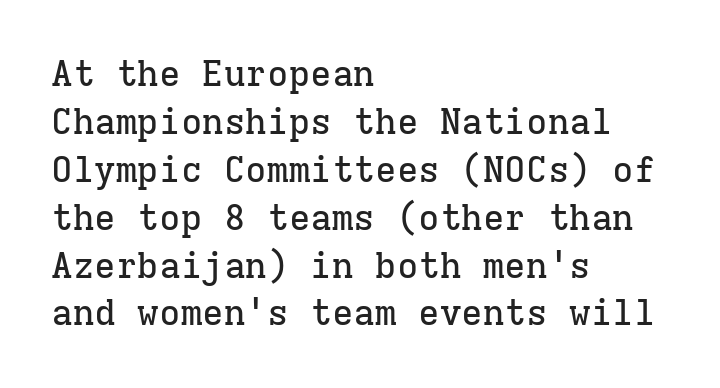
Q: Is the text italic (slanted)? A: No, it is upright.
Q: Is the typeface a serif or a sans-serif typeface? A: Serif.
Q: Is the text underlined? A: No.
Q: How is the paragraph aligned? A: Left-aligned.
Q: Is the spacing between letters normal or unusually wide? A: Normal.
Q: Is the spacing between lines tight, normal or loose? A: Normal.
Q: Width (condensed, normal, or wide)? A: Normal.
Q: Stroke contrast? A: Low.
Q: x-height? A: Medium.
Q: Monospaced? A: Yes.
